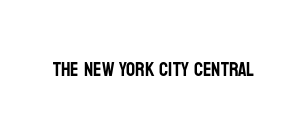
{"italic": "no", "underline": "no", "letter_spacing": "normal", "letter_spacing_em": 0.0, "glyph_px": 20}
